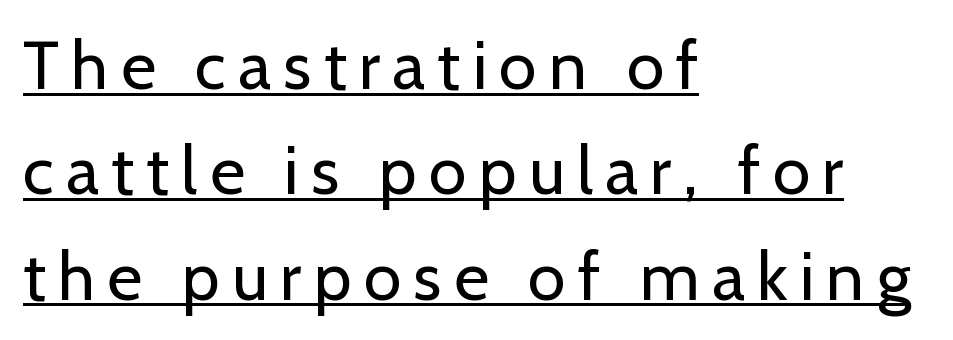
Q: Is the text bold? A: No.
Q: Is the text italic (slanted)? A: No, it is upright.
Q: Is the typeface a serif or a sans-serif typeface? A: Sans-serif.
Q: Is the text underlined? A: Yes.
Q: How is the paragraph aligned? A: Left-aligned.
Q: Is the spacing between lines tight, normal or loose? A: Normal.
Q: Width (condensed, normal, or wide)? A: Normal.
Q: Stroke contrast? A: Low.
Q: x-height? A: Medium.
Q: Monospaced? A: No.
